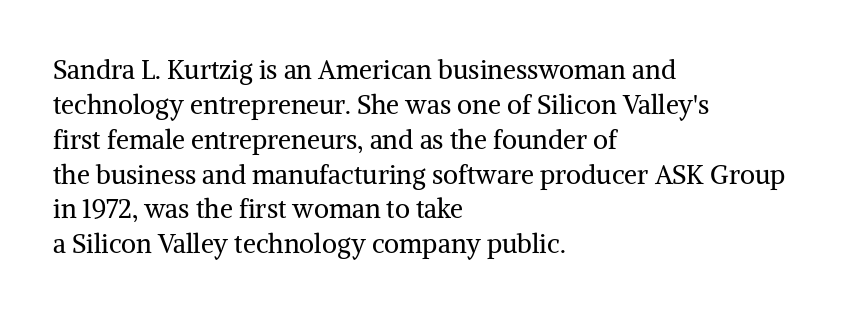
The strip under each line holds only bare page. Short note: letters normally spaced. The axis of the letterforms is exactly vertical. Line spacing here is normal. The rendering anchors every line to the left-hand side.
